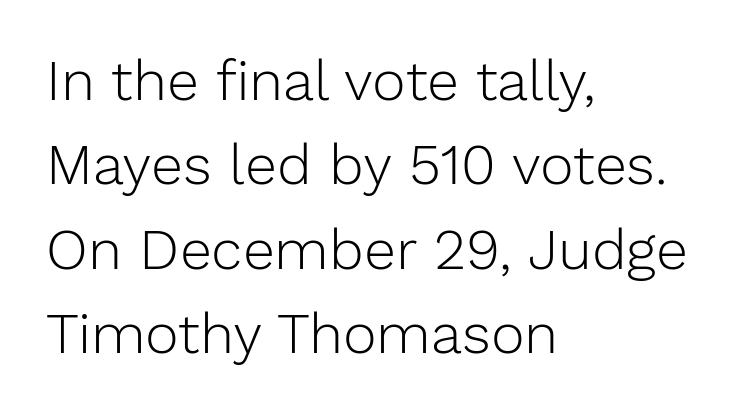
Q: Is the text bold? A: No.
Q: Is the text italic (slanted)? A: No, it is upright.
Q: Is the typeface a serif or a sans-serif typeface? A: Sans-serif.
Q: Is the text underlined? A: No.
Q: How is the paragraph aligned? A: Left-aligned.
Q: Is the spacing between letters normal or unusually wide? A: Normal.
Q: Is the spacing between lines tight, normal or loose? A: Normal.
Q: Width (condensed, normal, or wide)? A: Normal.
Q: Stroke contrast? A: Low.
Q: x-height? A: Medium.
Q: Monospaced? A: No.
